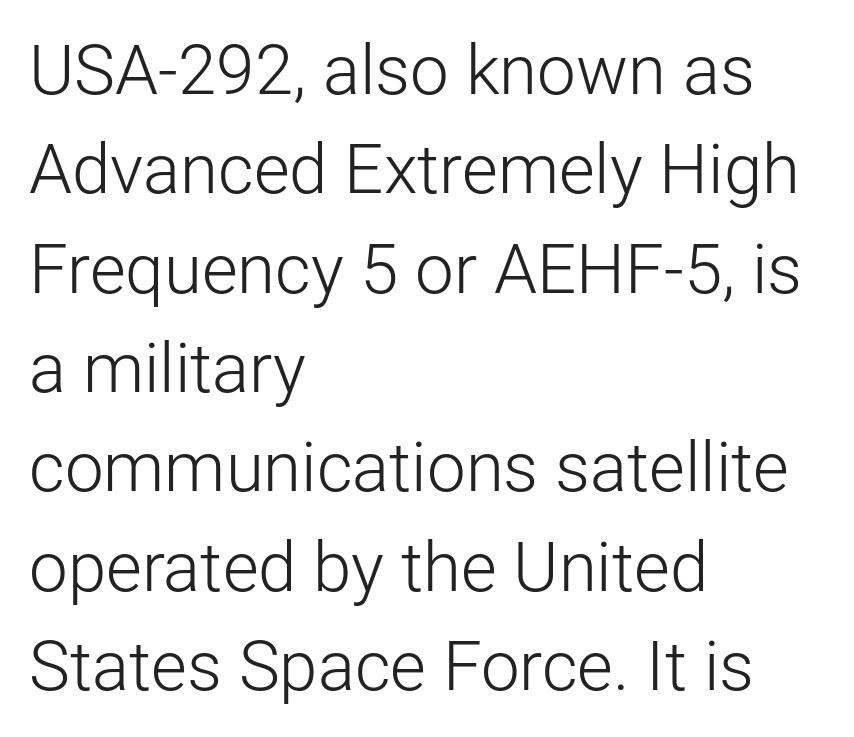
Is there much room between lines? A standard amount, neither cramped nor airy. This sample uses plain, unmodified letter spacing. The foot of each line stays bare and open. Casual observation: everything's shoved over to the left. Varying glyph widths throughout — classic text-font behaviour. Characters remain perfectly vertical along every line.
